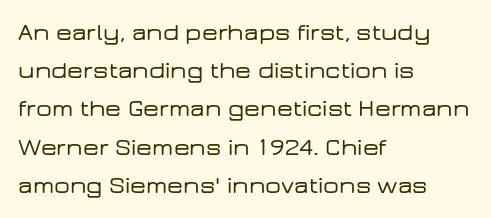
Descenders hang freely into open space. Teacher's note: observe the even left margin — that is flush-left alignment. The vertical gap from one line to the next is medium. If you drew a line through each stem, it would be perfectly vertical. The letters sit at their default tracking, neither squeezed nor spread.
